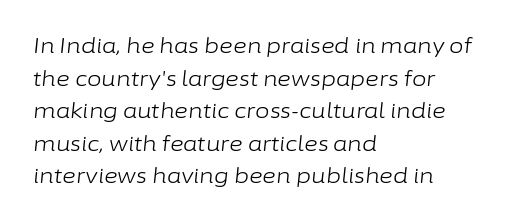
The image shows 21 px text type, italic (leaning right); set left-aligned, normal line spacing (1.55x), normal letter spacing, not underlined.
